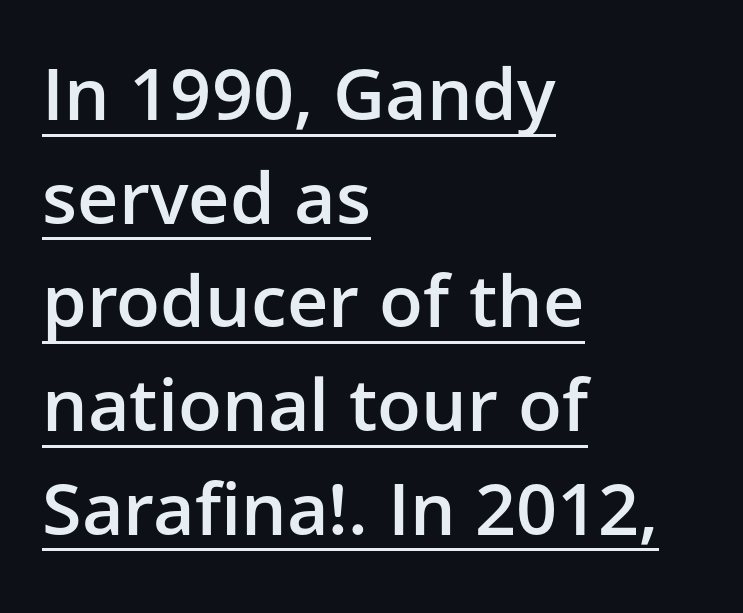
Q: Is the text bold? A: Semi-bold.
Q: Is the text italic (slanted)? A: No, it is upright.
Q: Is the typeface a serif or a sans-serif typeface? A: Sans-serif.
Q: Is the text underlined? A: Yes.
Q: How is the paragraph aligned? A: Left-aligned.
Q: Is the spacing between letters normal or unusually wide? A: Normal.
Q: Is the spacing between lines tight, normal or loose? A: Normal.
Q: Width (condensed, normal, or wide)? A: Normal.
Q: Stroke contrast? A: Low.
Q: x-height? A: Medium.
Q: Monospaced? A: No.
